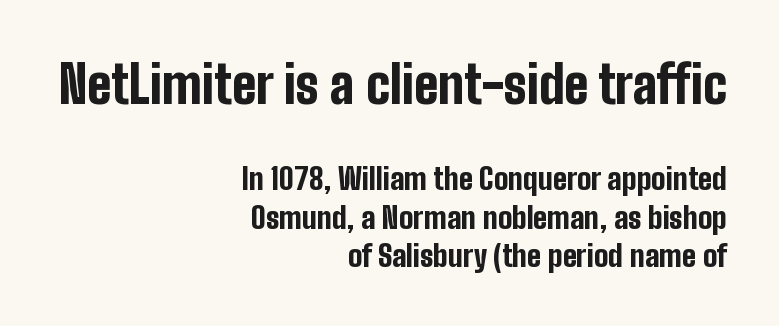
The image shows 52 px bold, condensed sans-serif type, upright; set right-aligned, normal line spacing (1.28x), normal letter spacing, not underlined; the first (top) block is 1.73x larger; low stroke contrast and a medium x-height.
